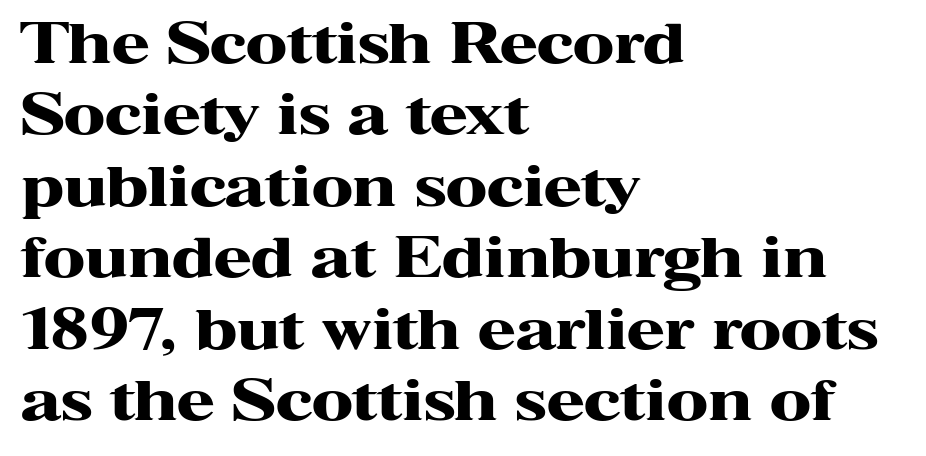
Q: Is the text bold? A: Yes.
Q: Is the text italic (slanted)? A: No, it is upright.
Q: Is the typeface a serif or a sans-serif typeface? A: Serif.
Q: Is the text underlined? A: No.
Q: How is the paragraph aligned? A: Left-aligned.
Q: Is the spacing between letters normal or unusually wide? A: Normal.
Q: Is the spacing between lines tight, normal or loose? A: Normal.
Q: Width (condensed, normal, or wide)? A: Wide.
Q: Stroke contrast? A: High.
Q: x-height? A: Medium.
Q: Monospaced? A: No.
